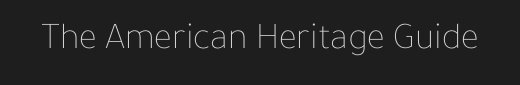
{"italic": "no", "bold": "no", "weight": "thin", "width": "normal", "stroke_contrast": "low", "x_height": "medium", "monospaced": "no", "underline": "no", "letter_spacing": "normal", "letter_spacing_em": 0.0, "glyph_px": 38}
